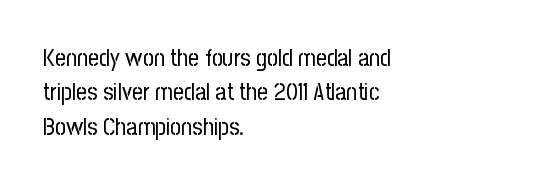
The image shows 24 px text type, upright; set left-aligned, normal line spacing (1.43x), normal letter spacing, not underlined.
